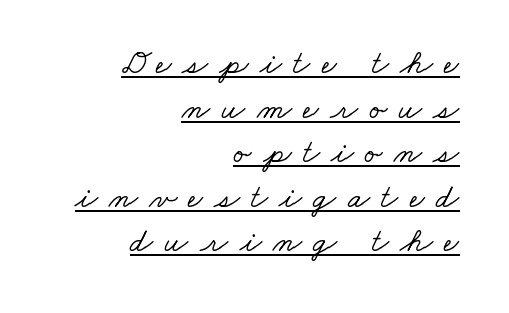
{"serif": "yes", "width": "wide", "stroke_contrast": "low", "x_height": "small", "monospaced": "no", "underline": "yes", "align": "right", "line_spacing": "normal", "line_spacing_ratio": 1.35, "letter_spacing": "wide", "letter_spacing_em": 0.34, "glyph_px": 33}
